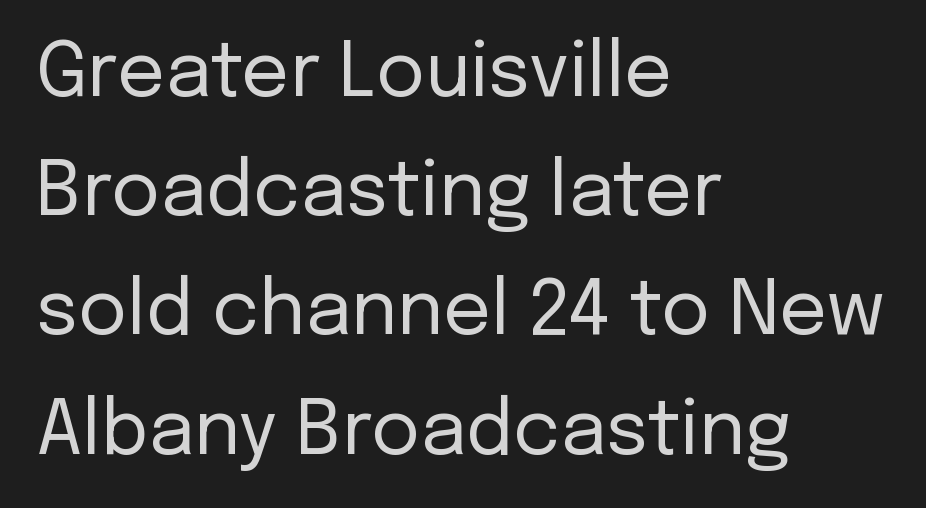
{"serif": "no", "italic": "no", "bold": "no", "weight": "regular", "width": "normal", "stroke_contrast": "low", "x_height": "medium", "monospaced": "no", "underline": "no", "align": "left", "line_spacing": "normal", "line_spacing_ratio": 1.59, "letter_spacing": "normal", "letter_spacing_em": 0.0, "glyph_px": 75}
